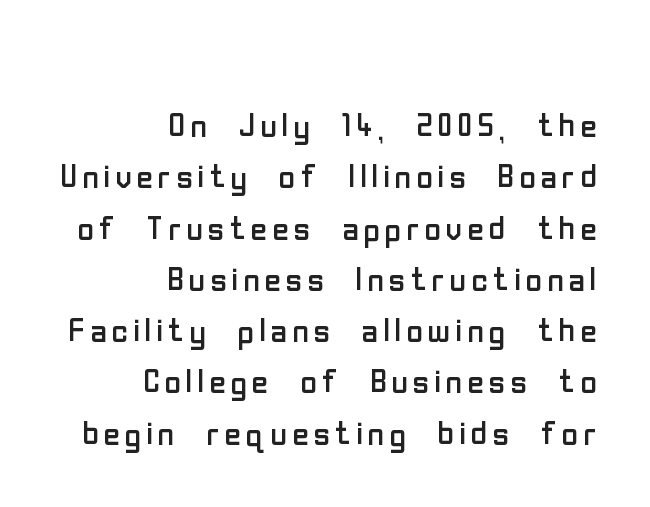
Note the varied advance widths — an 'i' is clearly narrower than an 'm'. Stroke mass is kept to a normal reading level or below. The line-height multiplier appears low, near solid setting. Lines of text with bare space underneath.
